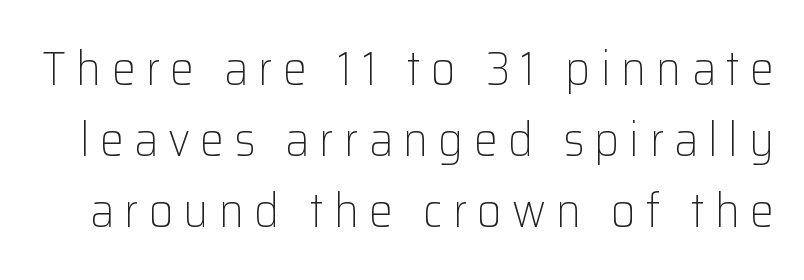
Q: Is the text bold? A: No.
Q: Is the text italic (slanted)? A: No, it is upright.
Q: Is the typeface a serif or a sans-serif typeface? A: Sans-serif.
Q: Is the text underlined? A: No.
Q: Is the spacing between letters normal or unusually wide? A: Unusually wide.
Q: Is the spacing between lines tight, normal or loose? A: Normal.
Q: Width (condensed, normal, or wide)? A: Normal.
Q: Stroke contrast? A: Low.
Q: x-height? A: Medium.
Q: Monospaced? A: No.
